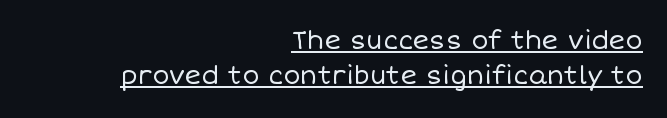
{"italic": "no", "bold": "no", "underline": "yes", "align": "right", "line_spacing": "normal", "line_spacing_ratio": 1.42, "letter_spacing": "normal", "letter_spacing_em": 0.0, "glyph_px": 25}
